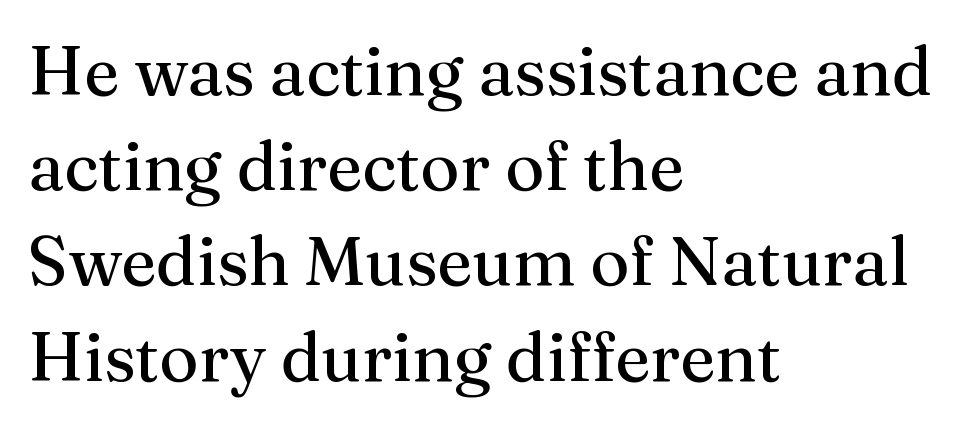
The image shows 68 px regular-weight serif type, upright; set left-aligned, normal line spacing (1.4x), normal letter spacing, not underlined; medium stroke contrast and a medium x-height.
